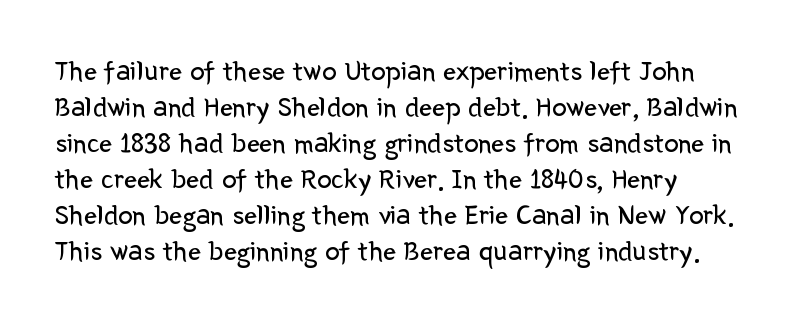
A typesetter would call this proportional, since set widths differ per character. Spacing between characters is what you'd get straight out of the box. Tall strokes in this sample are plumb rather than angled. The strokes carry an ordinary text weight at most. Honestly, there is no underline to notice here at all.
